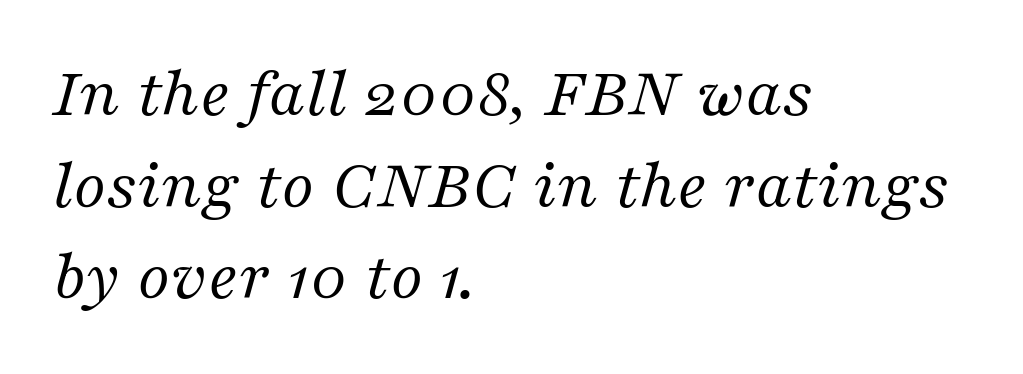
The image shows 71 px regular-weight serif type, italic (leaning right); set left-aligned, normal line spacing (1.29x), normal letter spacing, not underlined; medium stroke contrast and a medium x-height.
